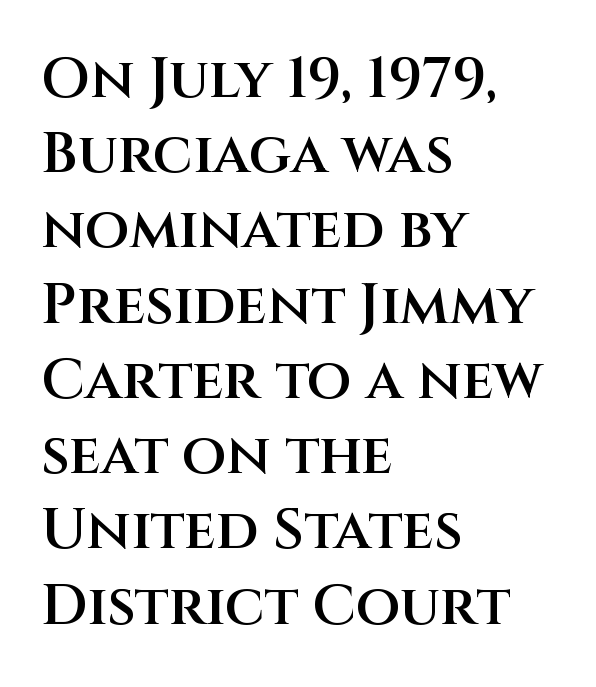
{"serif": "no", "italic": "no", "bold": "semi", "weight": "semibold", "width": "normal", "stroke_contrast": "medium", "x_height": "large", "monospaced": "no", "underline": "no", "align": "left", "line_spacing": "normal", "line_spacing_ratio": 1.32, "letter_spacing": "normal", "letter_spacing_em": 0.0, "glyph_px": 57}
